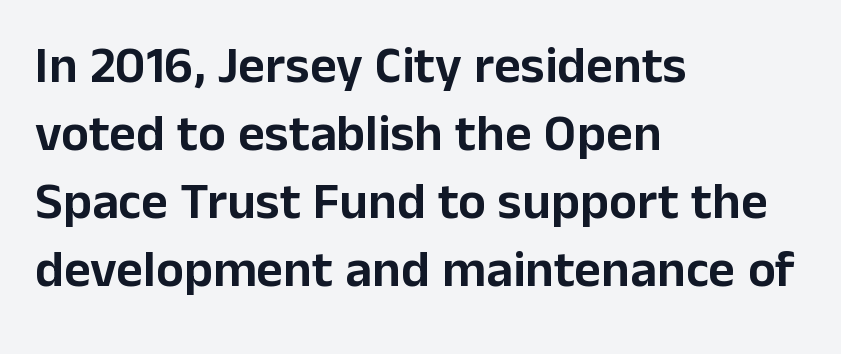
Look at the tracking — it's just the regular setting, nothing added. The face used here is a sans, in the tradition of grotesques and geometrics. Has an underline been added? It has not. Is this a fixed-width face? No — the glyphs have proportional, varying widths. Characters remain perfectly vertical along every line. Line beginnings align vertically; line endings do not.
